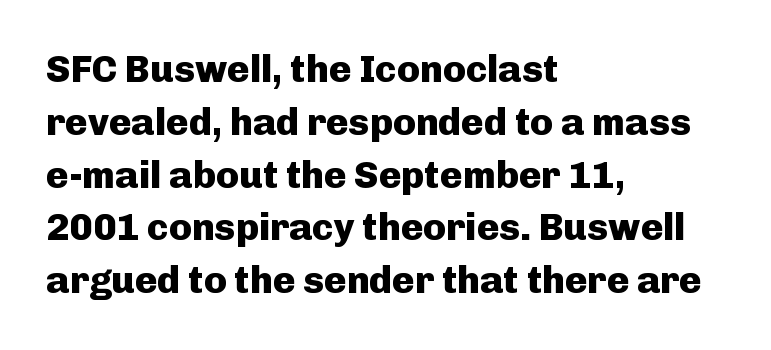
Every row of glyphs begins at an identical x-position on the left. The typesetting leans heavy: a genuine bold. Tall strokes in this sample are plumb rather than angled. Descenders are the only things crossing below the line. Each letter keeps its own natural width here, so spacing adapts to shape. The face used here is a sans, in the tradition of grotesques and geometrics.
